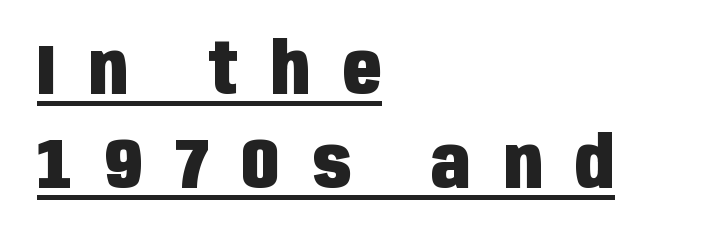
{"serif": "no", "italic": "no", "bold": "yes", "weight": "heavy", "width": "condensed", "stroke_contrast": "low", "x_height": "large", "monospaced": "no", "underline": "yes", "align": "left", "line_spacing": "normal", "line_spacing_ratio": 1.32, "letter_spacing": "wide", "letter_spacing_em": 0.47, "glyph_px": 71}
